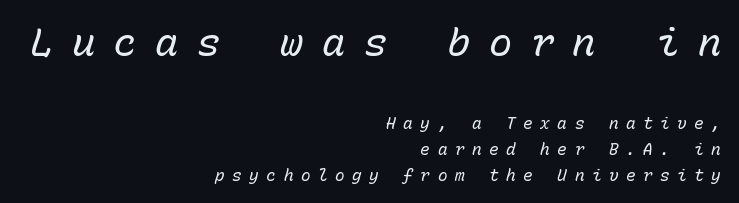
The image shows 39 px regular-weight type, italic (leaning right), monospaced; set right-aligned, normal line spacing (1.63x), unusually wide letter spacing (+0.47 em), not underlined; the first (top) block is 2.44x larger; low stroke contrast and a medium x-height.
